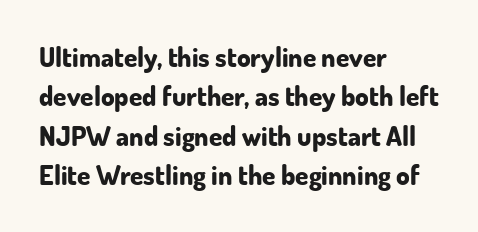
{"italic": "no", "bold": "yes", "underline": "no", "align": "left", "line_spacing": "normal", "line_spacing_ratio": 1.46, "letter_spacing": "normal", "letter_spacing_em": 0.0, "glyph_px": 27}
